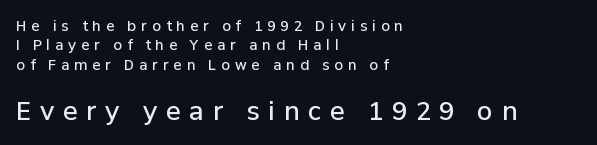
The image shows 25 px text type, upright; set left-aligned, normal line spacing (1.39x), unusually wide letter spacing (+0.35 em), not underlined; the second (bottom) block is 1.79x larger.
